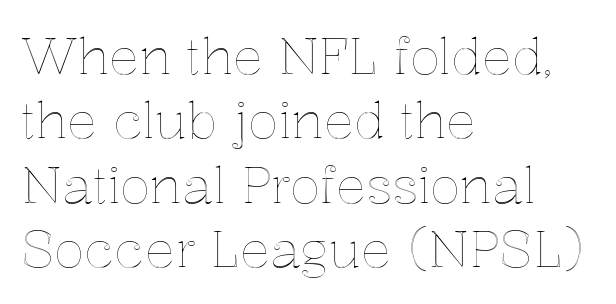
Q: Is the text italic (slanted)? A: No, it is upright.
Q: Is the text underlined? A: No.
Q: How is the paragraph aligned? A: Left-aligned.
Q: Is the spacing between letters normal or unusually wide? A: Normal.
Q: Is the spacing between lines tight, normal or loose? A: Normal.
Q: Width (condensed, normal, or wide)? A: Normal.
Q: x-height? A: Medium.
Q: Monospaced? A: No.
